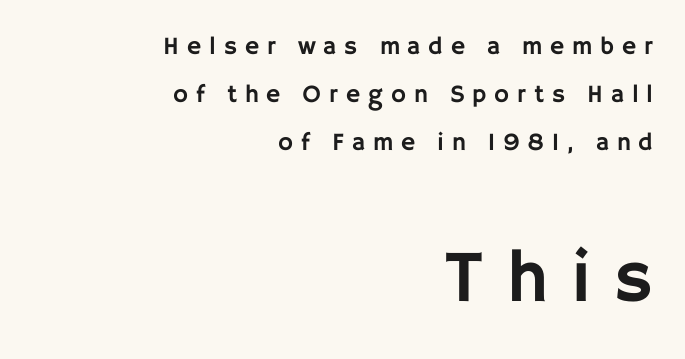
Q: Is the text italic (slanted)? A: No, it is upright.
Q: Is the typeface a serif or a sans-serif typeface? A: Sans-serif.
Q: Is the text underlined? A: No.
Q: How is the paragraph aligned? A: Right-aligned.
Q: Is the spacing between letters normal or unusually wide? A: Unusually wide.
Q: Is the spacing between lines tight, normal or loose? A: Loose.
Q: Which block of text is set in a larger size, the first (top) or the second (bottom)? A: The second (bottom) one.
Q: Width (condensed, normal, or wide)? A: Normal.
Q: Stroke contrast? A: Low.
Q: x-height? A: Large.
Q: Monospaced? A: No.
